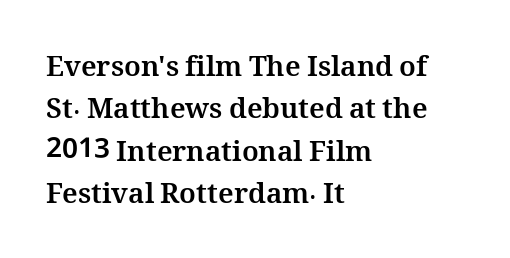
The image shows 28 px bold type, upright; set left-aligned, normal line spacing (1.51x), normal letter spacing, not underlined; medium stroke contrast and a medium x-height.
